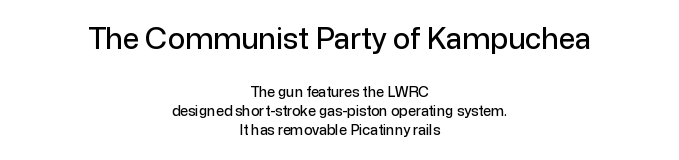
{"serif": "no", "italic": "no", "width": "normal", "stroke_contrast": "low", "x_height": "medium", "monospaced": "no", "underline": "no", "align": "center", "line_spacing": "normal", "line_spacing_ratio": 1.34, "letter_spacing": "normal", "letter_spacing_em": 0.0, "larger_block": "first", "size_ratio": 2.07, "glyph_px": 29}
